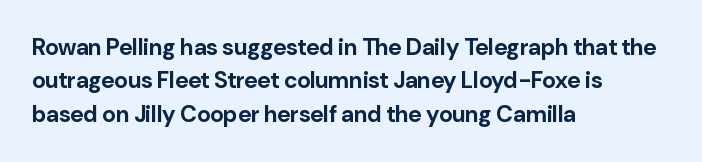
{"italic": "no", "bold": "yes", "underline": "no", "align": "left", "line_spacing": "normal", "line_spacing_ratio": 1.45, "letter_spacing": "normal", "letter_spacing_em": 0.0, "glyph_px": 23}
